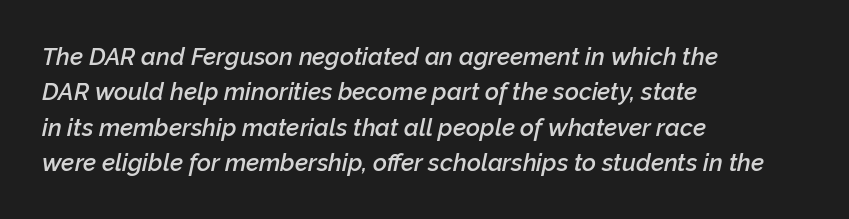
The image shows 24 px text type, italic (leaning right); set left-aligned, normal line spacing (1.47x), normal letter spacing, not underlined.
